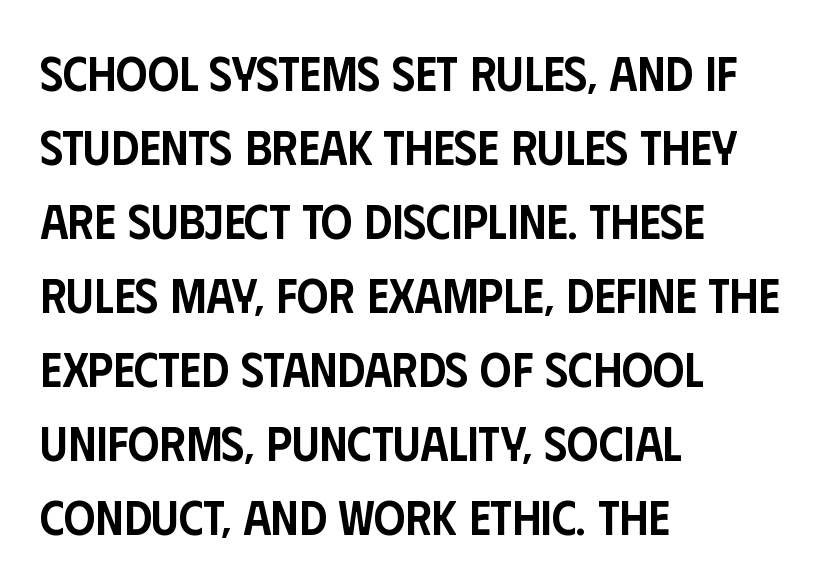
{"serif": "no", "italic": "no", "bold": "semi", "weight": "semibold", "width": "condensed", "stroke_contrast": "low", "x_height": "large", "monospaced": "no", "underline": "no", "align": "left", "line_spacing": "normal", "line_spacing_ratio": 1.51, "letter_spacing": "normal", "letter_spacing_em": 0.0, "glyph_px": 49}
